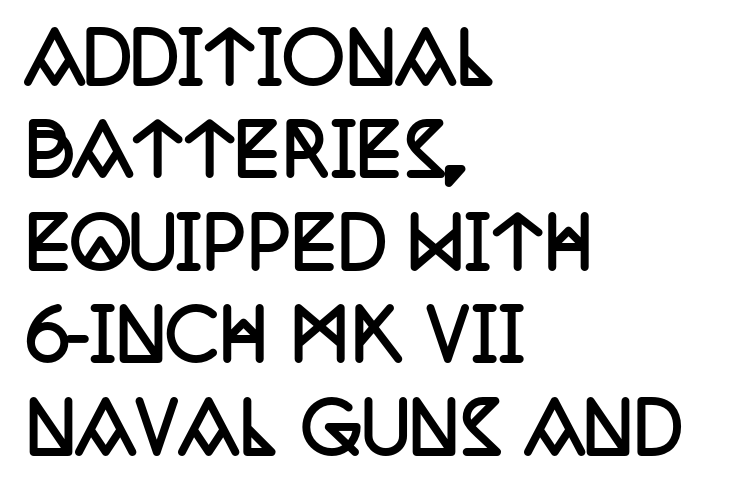
Q: Is the text bold? A: Yes.
Q: Is the text italic (slanted)? A: No, it is upright.
Q: Is the typeface a serif or a sans-serif typeface? A: Serif.
Q: Is the text underlined? A: No.
Q: How is the paragraph aligned? A: Left-aligned.
Q: Is the spacing between letters normal or unusually wide? A: Normal.
Q: Is the spacing between lines tight, normal or loose? A: Normal.
Q: Width (condensed, normal, or wide)? A: Condensed.
Q: Stroke contrast? A: Low.
Q: x-height? A: Large.
Q: Monospaced? A: No.
